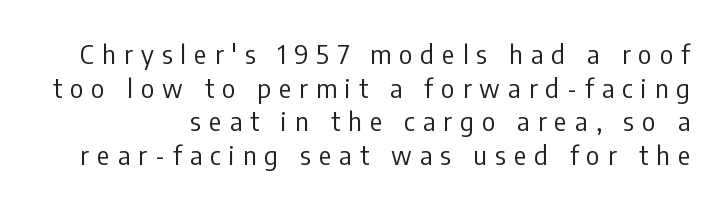
These lines have a slow, spaced-out rhythm from letter to letter. Just letters on the line, the space beneath them empty. Weight: in the light-to-regular range. Characters remain perfectly vertical along every line. Is the block centered? No — it sits flush against the right margin. Line spacing here is normal.
